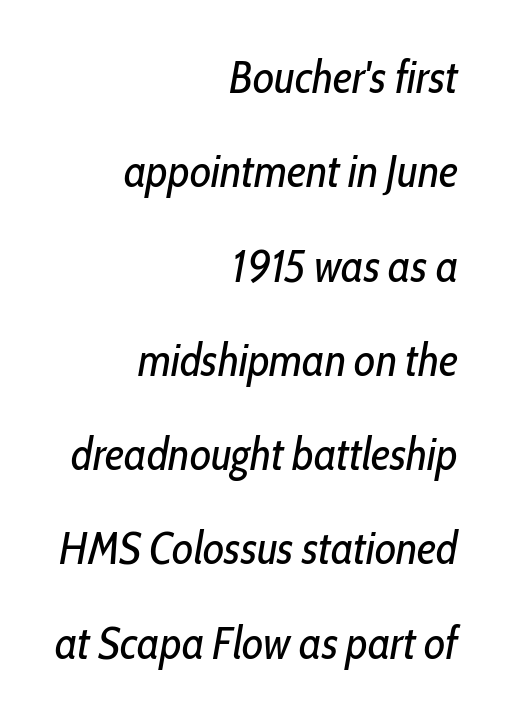
Has an underline been added? It has not. You could not count columns in this text — the font is proportionally spaced. Students, note that the glyphs here touch the page at normal intervals. Observe the lean: these are italic letterforms. Line endings align vertically; line beginnings do not. You could fit nearly another row in the gap between these rows.
